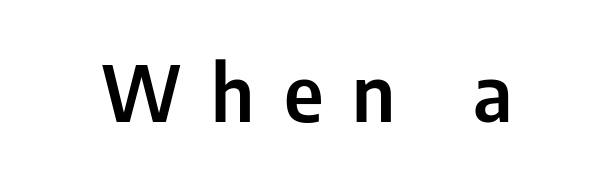
{"serif": "no", "italic": "no", "width": "condensed", "stroke_contrast": "low", "x_height": "medium", "monospaced": "no", "underline": "no", "letter_spacing": "wide", "letter_spacing_em": 0.38, "glyph_px": 78}
